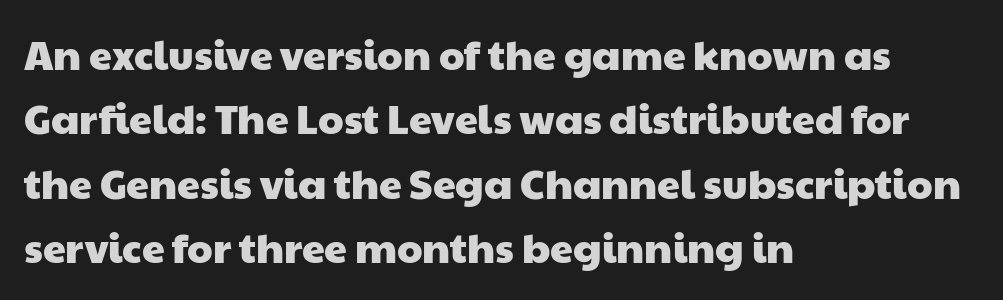
{"serif": "no", "width": "wide", "stroke_contrast": "low", "x_height": "medium", "monospaced": "no", "underline": "no", "align": "left", "line_spacing": "normal", "line_spacing_ratio": 1.57, "letter_spacing": "normal", "letter_spacing_em": 0.0, "glyph_px": 41}
